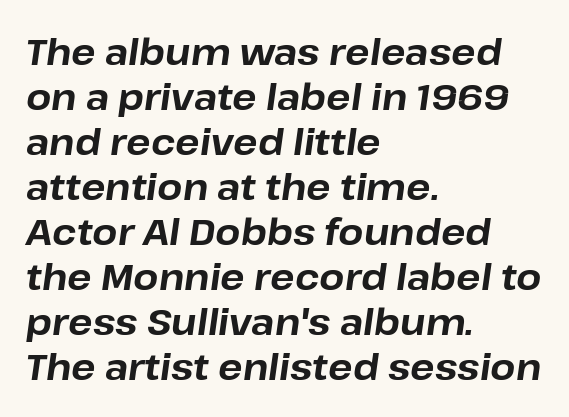
Q: Is the text bold? A: Yes.
Q: Is the text italic (slanted)? A: Yes, it leans right by about 8 degrees.
Q: Is the text underlined? A: No.
Q: How is the paragraph aligned? A: Left-aligned.
Q: Is the spacing between letters normal or unusually wide? A: Normal.
Q: Is the spacing between lines tight, normal or loose? A: Normal.
Q: Width (condensed, normal, or wide)? A: Normal.
Q: Stroke contrast? A: Low.
Q: x-height? A: Medium.
Q: Monospaced? A: No.
